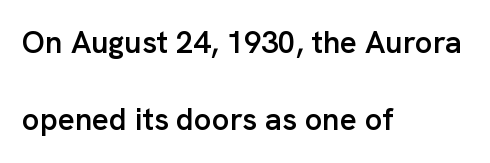
The foot of each line stays bare and open. Stems and bowls a touch heavier than normal — semibold. The letters carry no serifs — their stems end cleanly without finishing strokes. The rendering uses natural spacing where letterforms have individual widths. Designer's note — italics off, roman on.
